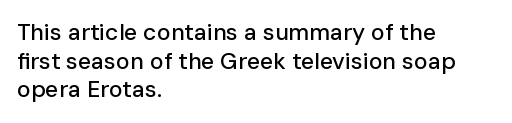
The image shows 23 px text type, upright; set left-aligned, line spacing 1.24x, normal letter spacing, not underlined.
